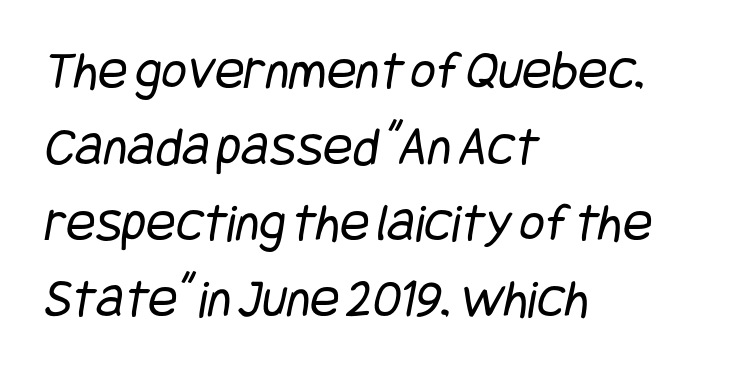
The image shows 55 px regular-weight, condensed sans-serif type; set left-aligned, normal line spacing (1.38x), normal letter spacing, not underlined; low stroke contrast and a large x-height.
